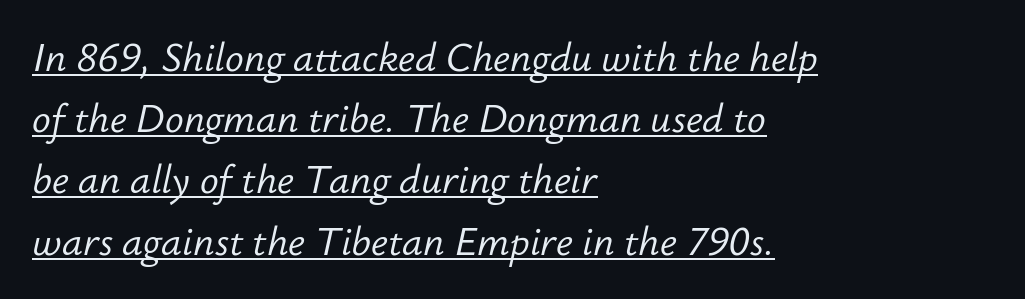
{"italic": "yes", "lean": "right", "slant_degrees": 12, "bold": "no", "weight": "light", "width": "normal", "stroke_contrast": "low", "x_height": "small", "monospaced": "no", "underline": "yes", "align": "left", "line_spacing": "normal", "line_spacing_ratio": 1.57, "letter_spacing": "normal", "letter_spacing_em": 0.0, "glyph_px": 39}
